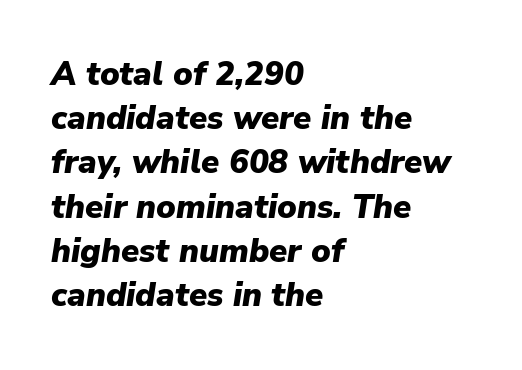
The image shows 33 px heavy type, italic (leaning right); set left-aligned, normal line spacing (1.34x), normal letter spacing, not underlined; low stroke contrast and a medium x-height.
